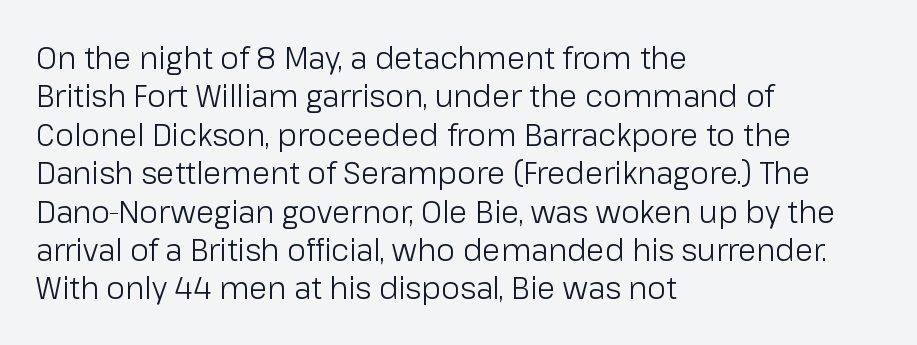
Q: Is the text bold? A: No.
Q: Is the text italic (slanted)? A: No, it is upright.
Q: Is the typeface a serif or a sans-serif typeface? A: Sans-serif.
Q: Is the text underlined? A: No.
Q: How is the paragraph aligned? A: Left-aligned.
Q: Is the spacing between letters normal or unusually wide? A: Normal.
Q: Is the spacing between lines tight, normal or loose? A: Normal.
Q: Width (condensed, normal, or wide)? A: Normal.
Q: Stroke contrast? A: Low.
Q: x-height? A: Medium.
Q: Monospaced? A: No.
